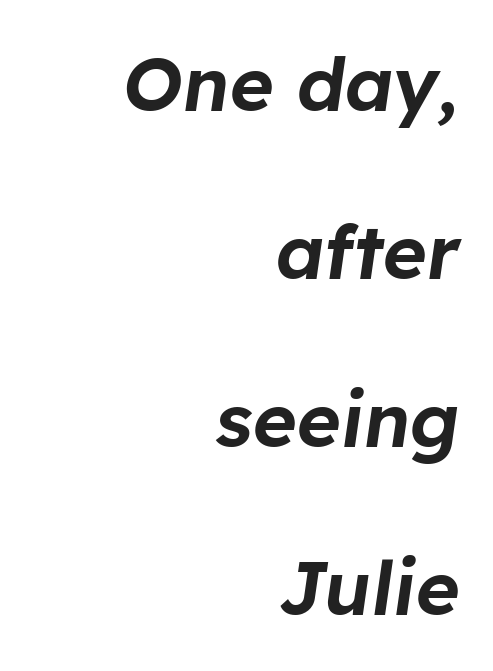
Q: Is the text italic (slanted)? A: Yes, it leans right by about 8 degrees.
Q: Is the text underlined? A: No.
Q: How is the paragraph aligned? A: Right-aligned.
Q: Is the spacing between letters normal or unusually wide? A: Normal.
Q: Is the spacing between lines tight, normal or loose? A: Loose.
Q: Width (condensed, normal, or wide)? A: Normal.
Q: Stroke contrast? A: Low.
Q: x-height? A: Medium.
Q: Monospaced? A: No.
